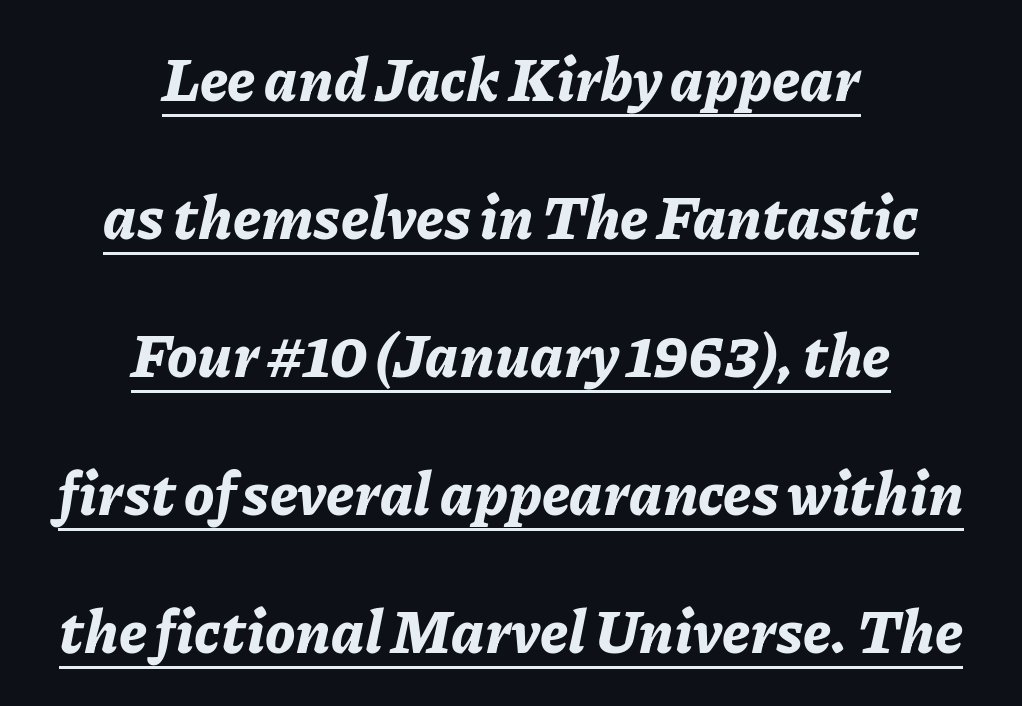
The image shows 60 px bold type, italic (leaning right); set centered, loose line spacing (2.3x), normal letter spacing, underlined; low stroke contrast and a medium x-height.
